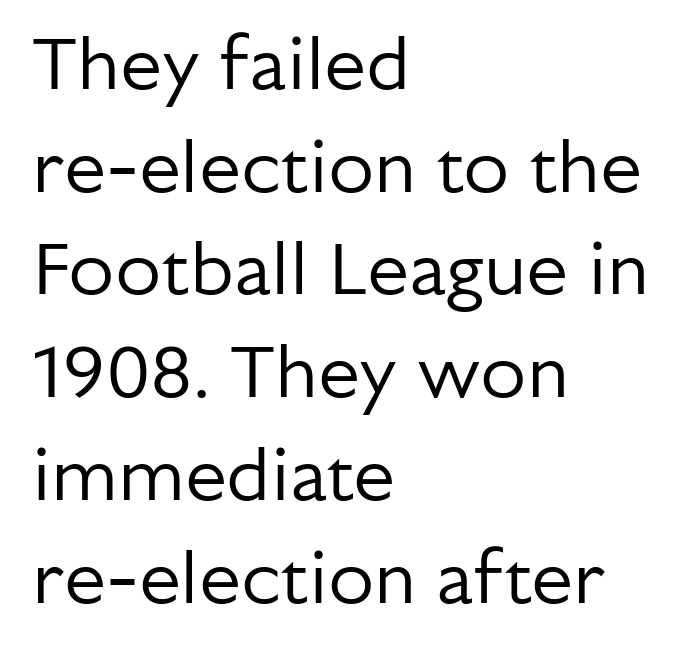
Words appear dense and cohesive because spacing is normal. Varying glyph widths throughout — classic text-font behaviour. These lines were composed using upright roman letters. Type style note: lacks serifs. Leading: standard. The zone under the glyphs is completely vacant.
